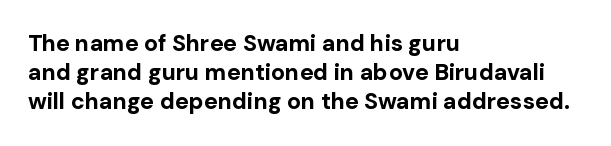
{"italic": "no", "bold": "yes", "underline": "no", "align": "left", "line_spacing": "normal", "line_spacing_ratio": 1.27, "letter_spacing": "normal", "letter_spacing_em": 0.0, "glyph_px": 23}
